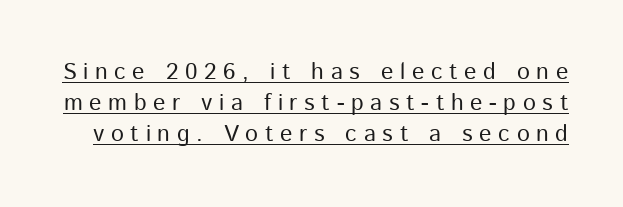
The leading is moderate, giving the passage an even texture. This reads as an unemphasized weight, regular at the heaviest. The string is rendered with underlining switched on. The type is letterspaced generously, with wide tracking. Italic: no, the glyphs are upright roman.
